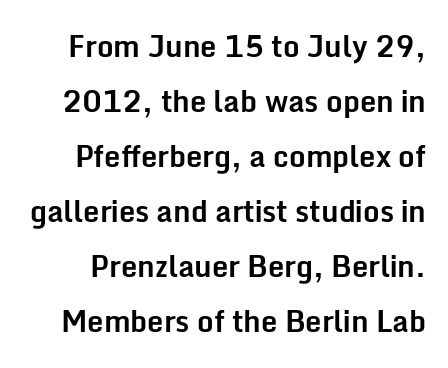
The image shows 29 px bold sans-serif type, upright; set loose line spacing (1.9x), normal letter spacing, not underlined; low stroke contrast and a medium x-height.
